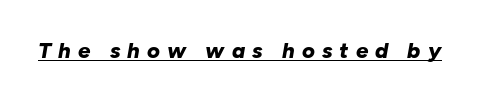
Q: Is the text bold? A: Yes.
Q: Is the text italic (slanted)? A: Yes, it leans right by about 10 degrees.
Q: Is the text underlined? A: Yes.
Q: Is the spacing between letters normal or unusually wide? A: Unusually wide.
